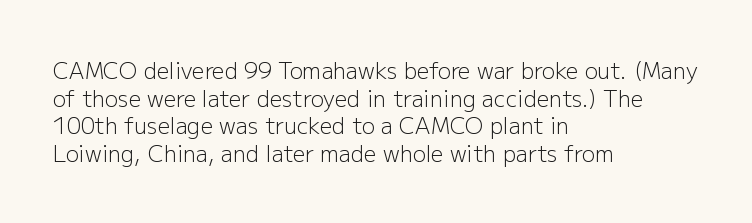
Q: Is the text bold? A: No.
Q: Is the text italic (slanted)? A: No, it is upright.
Q: Is the text underlined? A: No.
Q: How is the paragraph aligned? A: Left-aligned.
Q: Is the spacing between letters normal or unusually wide? A: Normal.
Q: Is the spacing between lines tight, normal or loose? A: Normal.
